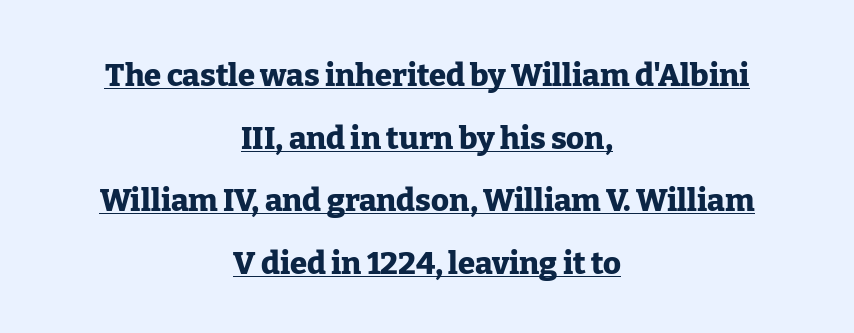
The image shows 31 px heavy serif type, upright; set centered, loose line spacing (2.02x), normal letter spacing, underlined; low stroke contrast and a medium x-height.
